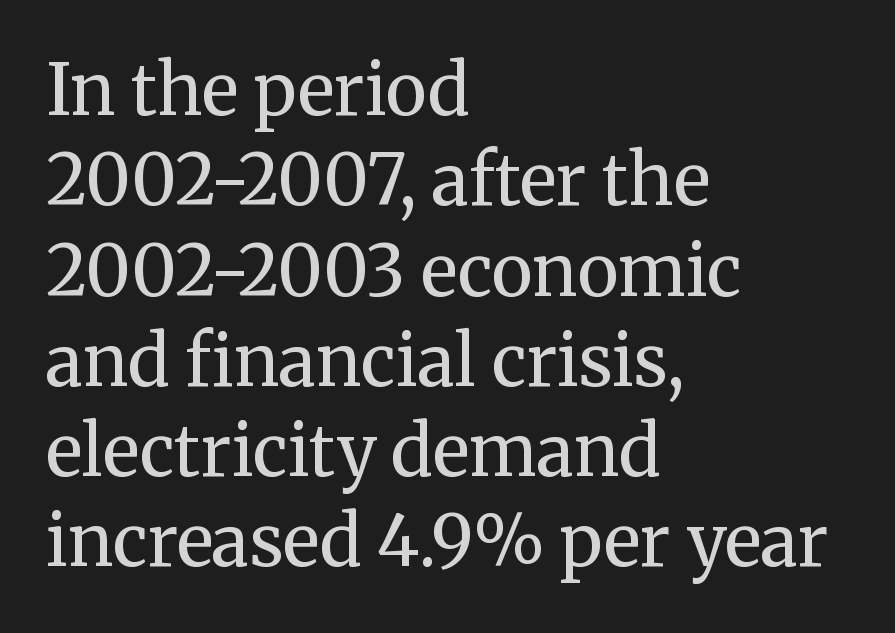
Q: Is the text bold? A: No.
Q: Is the text italic (slanted)? A: No, it is upright.
Q: Is the typeface a serif or a sans-serif typeface? A: Serif.
Q: Is the text underlined? A: No.
Q: How is the paragraph aligned? A: Left-aligned.
Q: Is the spacing between letters normal or unusually wide? A: Normal.
Q: Is the spacing between lines tight, normal or loose? A: Normal.
Q: Width (condensed, normal, or wide)? A: Normal.
Q: Stroke contrast? A: Medium.
Q: x-height? A: Medium.
Q: Monospaced? A: No.
